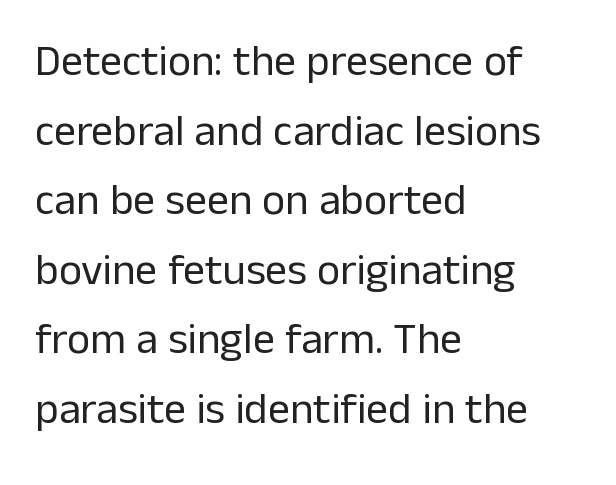
The image shows 44 px regular-weight sans-serif type, upright; set left-aligned, normal line spacing (1.58x), normal letter spacing, not underlined; low stroke contrast and a medium x-height.
